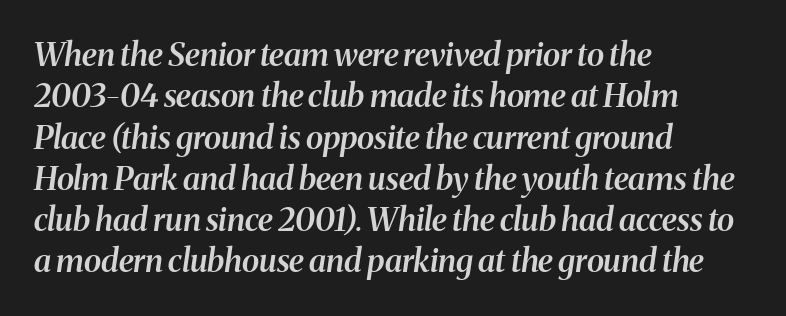
{"serif": "yes", "italic": "yes", "lean": "right", "slant_degrees": 8, "bold": "semi", "weight": "semibold", "width": "normal", "stroke_contrast": "medium", "x_height": "medium", "monospaced": "no", "underline": "no", "align": "left", "line_spacing": "normal", "line_spacing_ratio": 1.29, "letter_spacing": "normal", "letter_spacing_em": 0.0, "glyph_px": 32}
